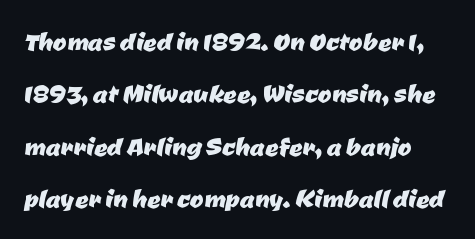
Q: Is the typeface a serif or a sans-serif typeface? A: Sans-serif.
Q: Is the text underlined? A: No.
Q: Is the spacing between letters normal or unusually wide? A: Normal.
Q: Is the spacing between lines tight, normal or loose? A: Normal.
Q: Width (condensed, normal, or wide)? A: Normal.
Q: Stroke contrast? A: Low.
Q: x-height? A: Medium.
Q: Monospaced? A: No.
